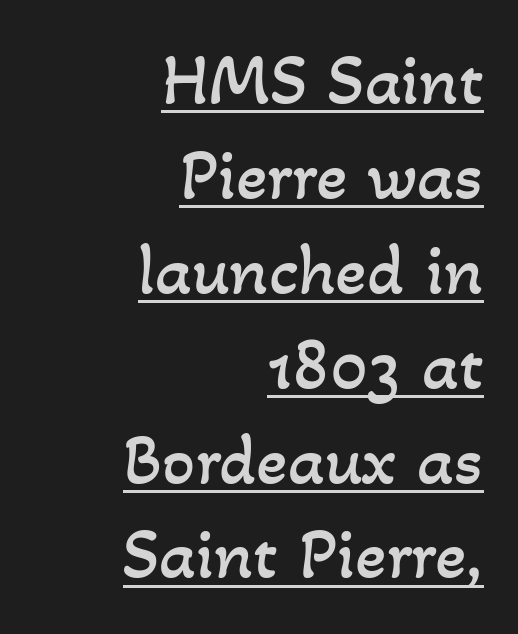
The image shows 73 px regular-weight type; set right-aligned, normal line spacing (1.3x), normal letter spacing, underlined; low stroke contrast and a small x-height.
